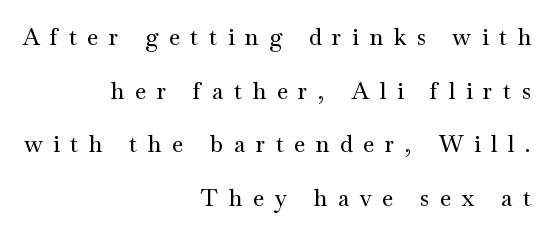
{"italic": "no", "underline": "no", "align": "right", "line_spacing": "loose", "line_spacing_ratio": 2.33, "letter_spacing": "wide", "letter_spacing_em": 0.46, "glyph_px": 23}
